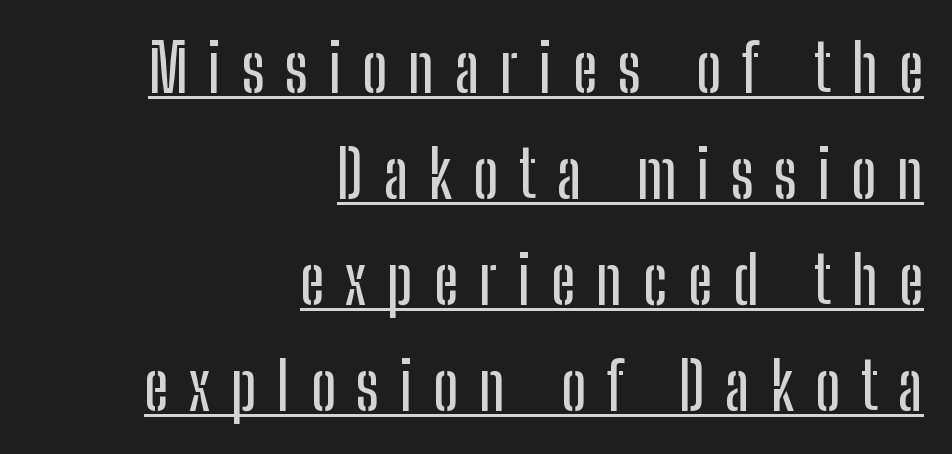
The text block is weighted toward the right margin, trailing off unevenly leftward. Every stem runs plumb, perpendicular to the baseline. One glance says typical: line gaps are just what's usual. Here the designer chose a conventional face with non-uniform glyph widths.
